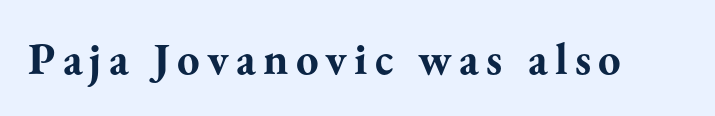
The image shows 45 px bold serif type, upright; set not underlined; medium stroke contrast and a small x-height.
